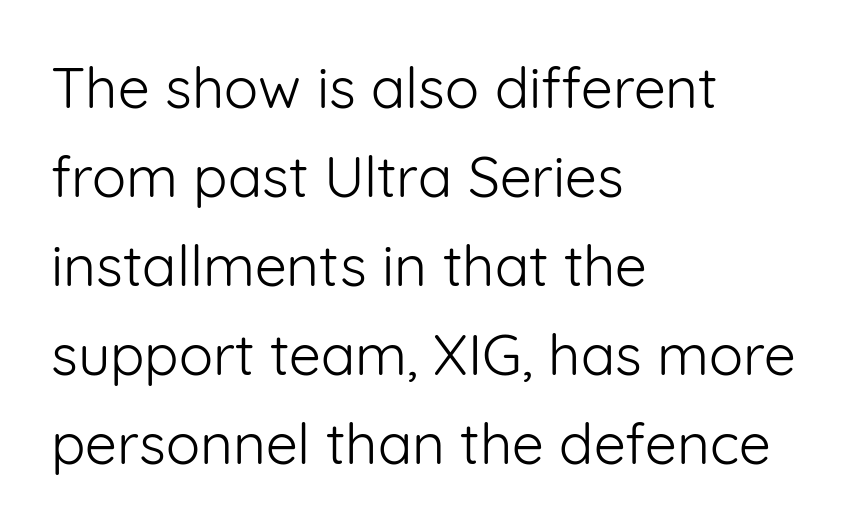
The passage shown is typed in a proportional face where columns would drift. Grotesque or geometric, the face here clearly has no serifs. In CSS terms this would be text-align: left. Words appear dense and cohesive because spacing is normal.
